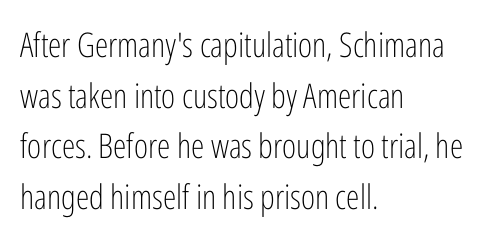
Do the letters lean? They stand straight. The baseline area is clear. The face used here is proportionally spaced, like ordinary book or web type. Nothing sits at the stroke ends, so this counts as sans-serif. The block of text has a typical density, with ordinary space between rows.
